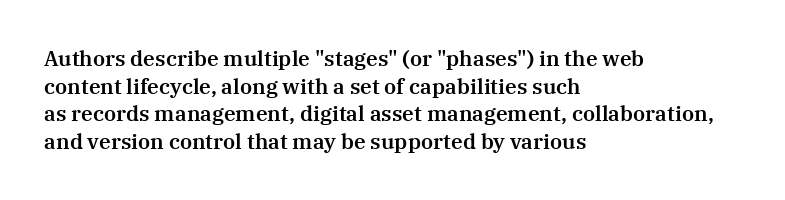
Every character sits straight up, as roman type does. Decoration check: the copy has no underline. A normal amount of white space separates one row of letters from the next. The passage shown has conventional tracking throughout.
